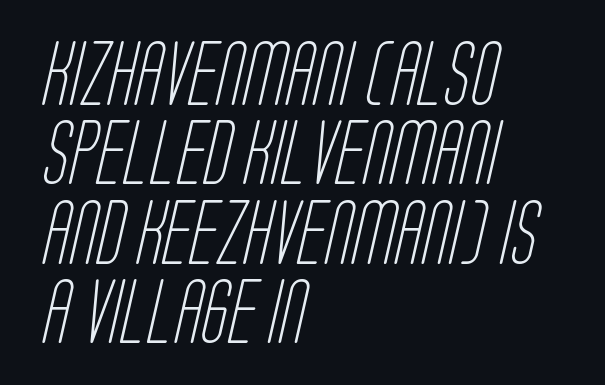
The letterforms sit shoulder to shoulder at normal distance. Descenders hang freely into open space. Horizontal bands of white between lines are of average thickness. The glyphs in this specimen are sans serif. Horizontally, the lines are justified to the leading edge only. Note the varied advance widths — an 'i' is clearly narrower than an 'm'.
